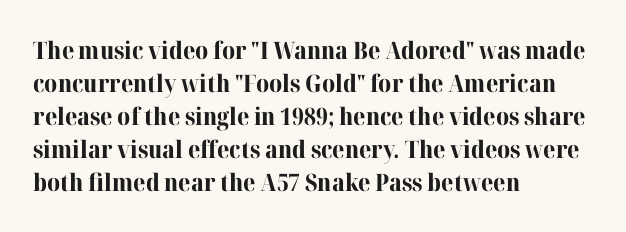
{"italic": "no", "bold": "yes", "underline": "no", "align": "left", "line_spacing": "normal", "line_spacing_ratio": 1.37, "letter_spacing": "normal", "letter_spacing_em": 0.0, "glyph_px": 24}
